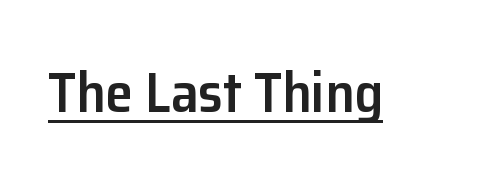
Q: Is the text bold? A: Semi-bold.
Q: Is the text italic (slanted)? A: No, it is upright.
Q: Is the typeface a serif or a sans-serif typeface? A: Sans-serif.
Q: Is the text underlined? A: Yes.
Q: Is the spacing between letters normal or unusually wide? A: Normal.
Q: Width (condensed, normal, or wide)? A: Normal.
Q: Stroke contrast? A: Low.
Q: x-height? A: Medium.
Q: Monospaced? A: No.
